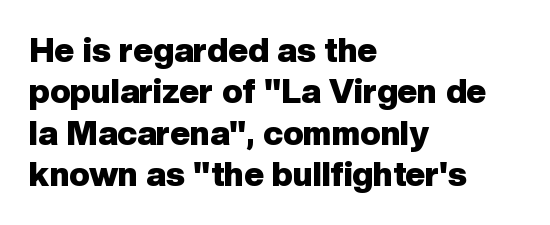
Q: Is the text bold? A: Yes.
Q: Is the text italic (slanted)? A: No, it is upright.
Q: Is the typeface a serif or a sans-serif typeface? A: Sans-serif.
Q: Is the text underlined? A: No.
Q: How is the paragraph aligned? A: Left-aligned.
Q: Is the spacing between letters normal or unusually wide? A: Normal.
Q: Width (condensed, normal, or wide)? A: Normal.
Q: Stroke contrast? A: Low.
Q: x-height? A: Medium.
Q: Monospaced? A: No.
